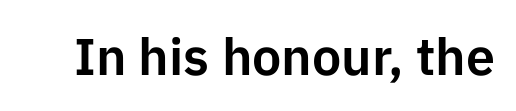
Q: Is the text italic (slanted)? A: No, it is upright.
Q: Is the typeface a serif or a sans-serif typeface? A: Sans-serif.
Q: Is the text underlined? A: No.
Q: Is the spacing between letters normal or unusually wide? A: Normal.
Q: Width (condensed, normal, or wide)? A: Normal.
Q: Stroke contrast? A: Low.
Q: x-height? A: Medium.
Q: Monospaced? A: No.
